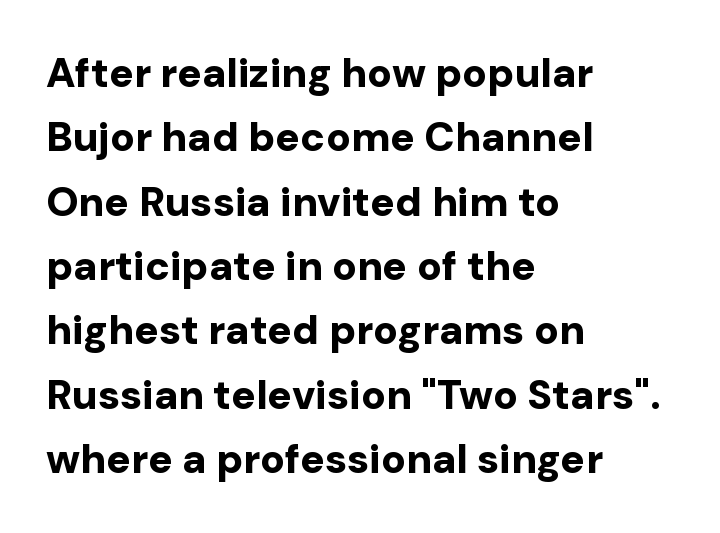
A typesetter would call this leading conventional body-copy spacing. This rendering leaves character spacing at its baseline value. Descenders hang freely into open space. The lines in this sample share a left origin and differ only in where they stop. These lines are composed in type without serifs.
